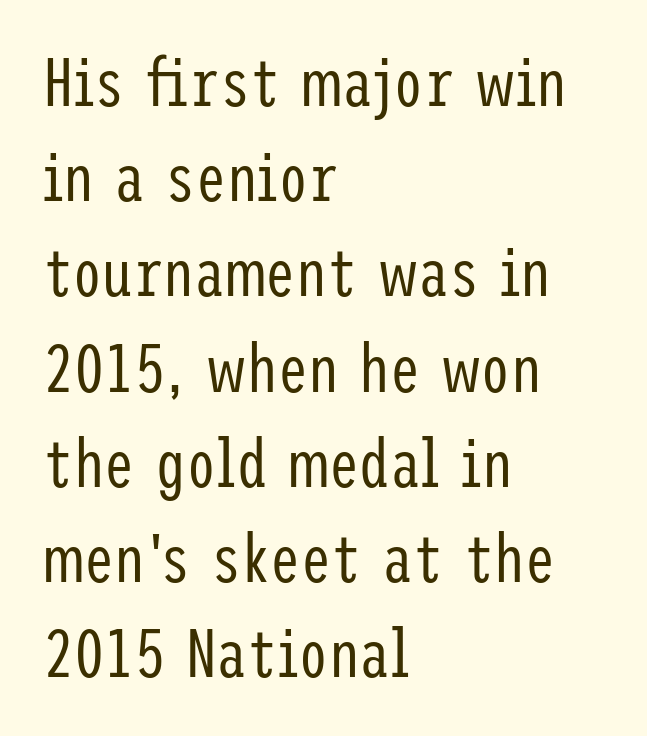
The image shows 68 px regular-weight, condensed sans-serif type, upright; set left-aligned, normal line spacing (1.4x), normal letter spacing, not underlined; low stroke contrast and a medium x-height.
